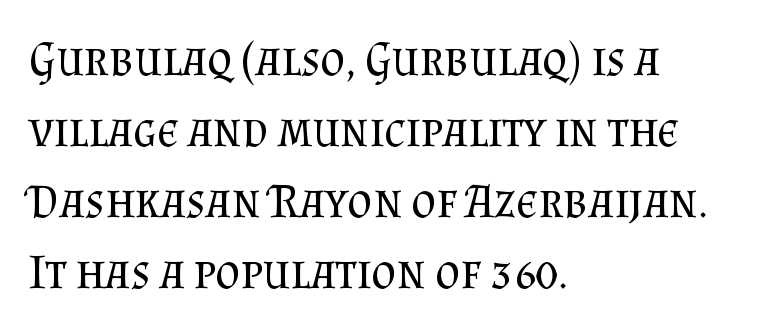
The image shows 48 px regular-weight serif type, upright; set left-aligned, normal line spacing (1.48x), normal letter spacing, not underlined; medium stroke contrast and a small x-height.
